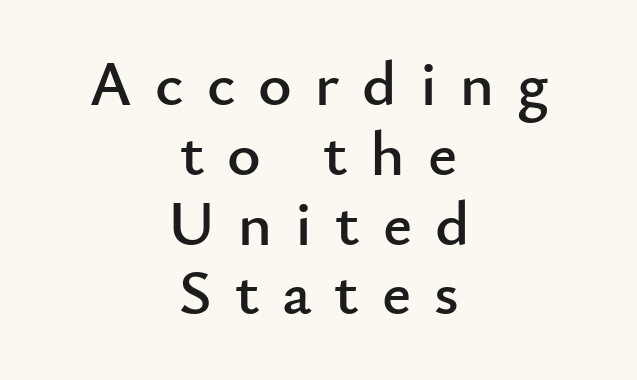
The lines are packed closely together with very little leading. Students, note that the glyphs here are deliberately spaced far apart. Letterform terminals end flat and unadorned throughout the passage. Teacher's note: observe the equal gaps on both sides — that is centered alignment. Think of a printed novel: that variable character pitch is what you see here.
